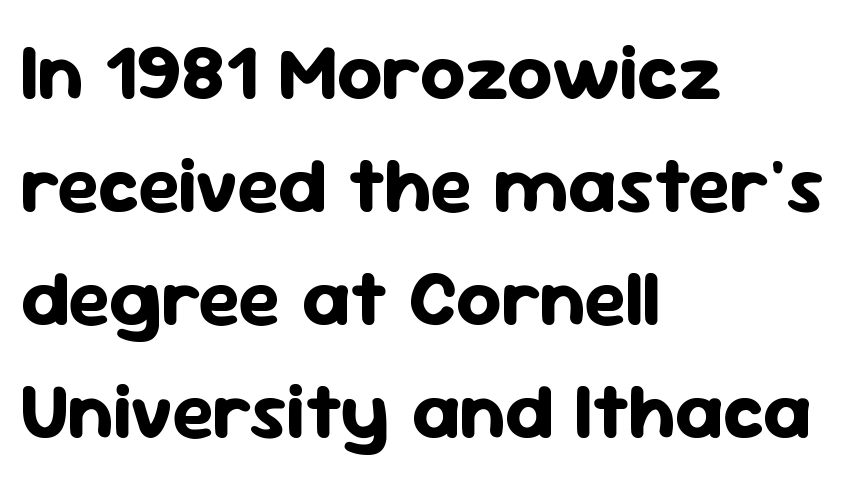
How heavy is the stroke? Heavy — this is a bold. The letters advance in unequal steps, a hallmark of proportional type. Check where the strokes stop: nothing finishes them off — pure sans. The lettering stays uniformly vertical, giving the passage a roman look. One glance says typical: line gaps are just what's usual.
